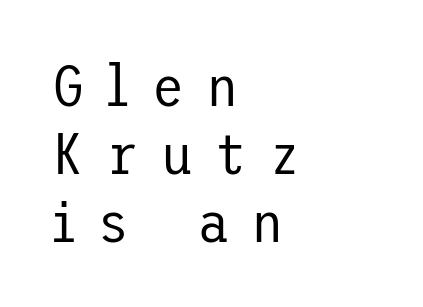
{"serif": "no", "italic": "no", "bold": "no", "weight": "regular", "width": "normal", "stroke_contrast": "low", "x_height": "medium", "underline": "no", "align": "left", "line_spacing": "tight", "line_spacing_ratio": 1.15, "letter_spacing": "wide", "letter_spacing_em": 0.37, "glyph_px": 59}
